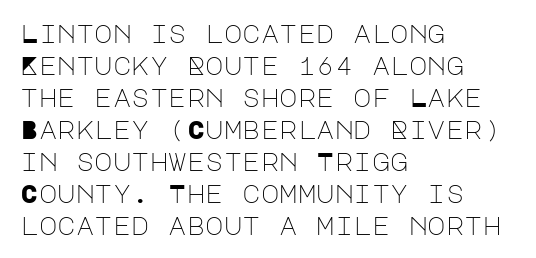
Glance below the letters and you will spot only blank space. The weight tops out at a normal text grade. Teacher's note: observe the even left margin — that is flush-left alignment. Interline gaps are of average width in this sample. In terms of posture, this sample is upright.
